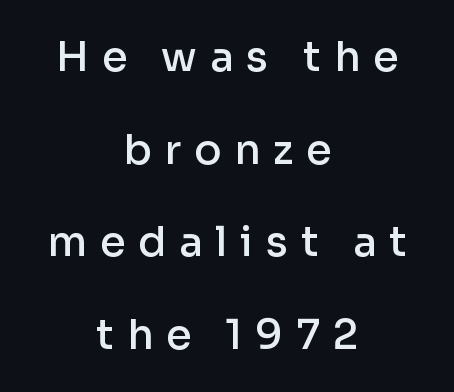
Is this a fixed-width face? No — the glyphs have proportional, varying widths. Nope, no serifs anywhere on these letters. Quick note: not italic, upright. Neither beginnings nor endings align; midpoints do.
